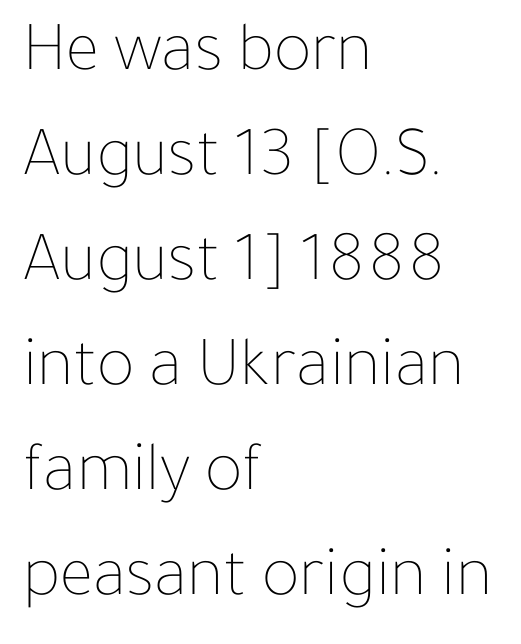
All the whitespace from short lines collects on the right. Check the space under the baseline: it is left empty. Caption: face not bold, strokes unweighted. Spacing verdict: proportional, widths tailored to each character. Tall strokes in this sample are plumb rather than angled. Is the letter spacing exaggerated? No — it looks like the ordinary default.
